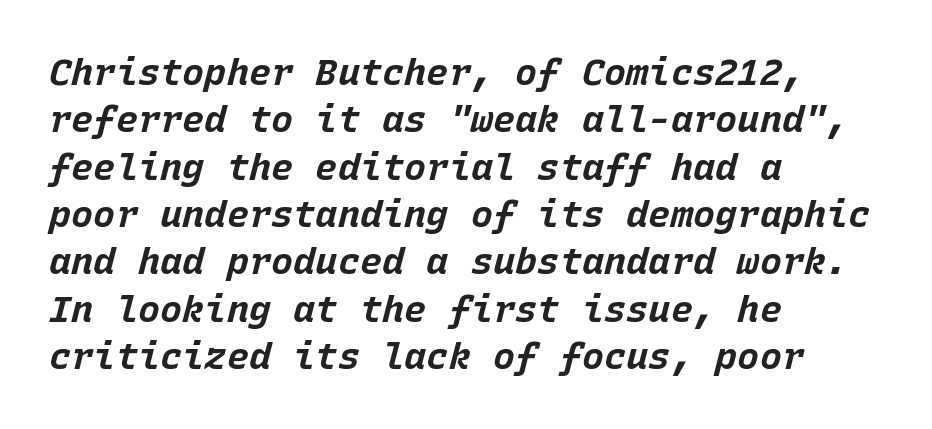
The image shows 37 px bold type, italic (leaning right), monospaced; set left-aligned, normal line spacing (1.28x), normal letter spacing, not underlined; low stroke contrast and a large x-height.
